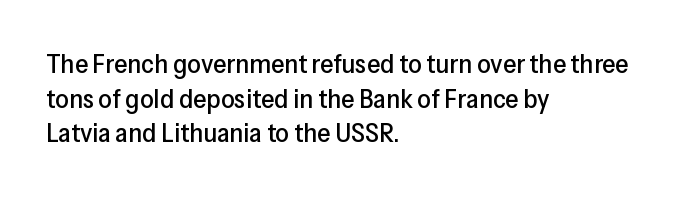
You could call the tracking neutral — neither tight nor loose. Interline gaps are of average width in this sample. The zone under the glyphs is completely vacant. A classic flush-left, rag-right setting is used for this passage. Style check: upright.
